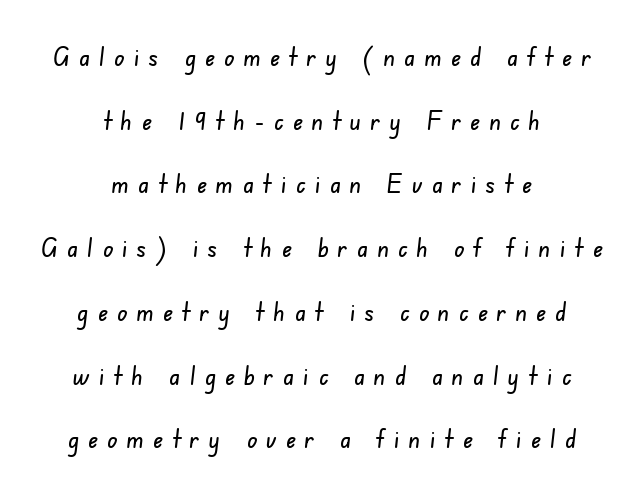
Check under the words: just untouched page. Where is the straight margin? There isn't one; the lines are centered. The rendering uses a large line-height, opening up the rows. Observe the wide spacing: letters keep a clear distance from each other.
